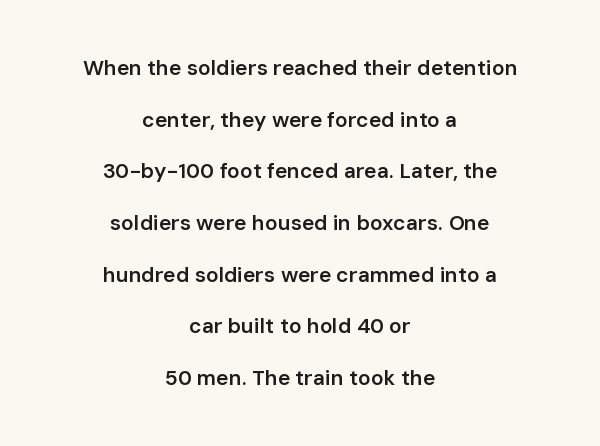
The image shows 21 px text type, upright; set centered, loose line spacing (2.46x), normal letter spacing, not underlined.
